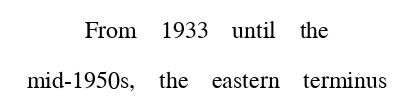
Rows of type keep a wide berth in the vertical direction. There is no visible air inserted between adjacent glyphs. Where is the straight margin? There isn't one; the lines are centered. Is the stroke heavy? The answer is a plain regular-or-lighter. Characters remain perfectly vertical along every line. Any mark beneath the type? The region is blank.
